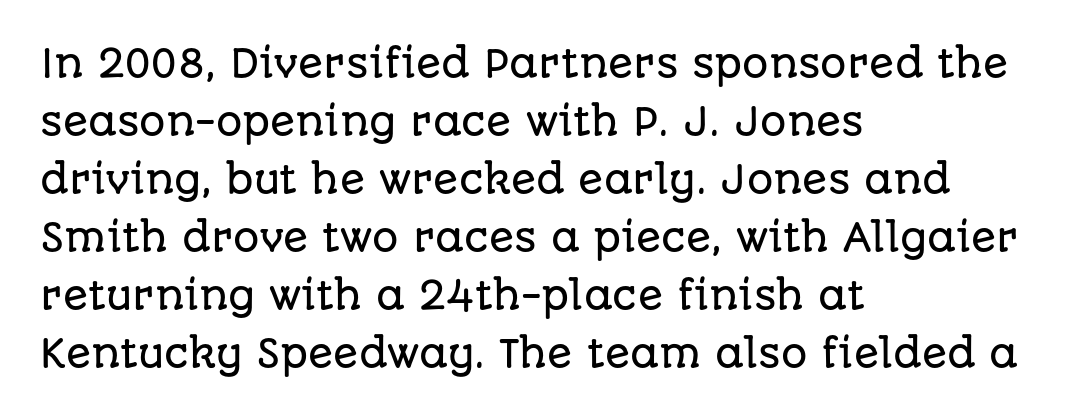
{"serif": "no", "italic": "no", "width": "normal", "stroke_contrast": "low", "x_height": "large", "monospaced": "no", "underline": "no", "align": "left", "line_spacing": "normal", "line_spacing_ratio": 1.57, "letter_spacing": "normal", "letter_spacing_em": 0.0, "glyph_px": 37}
